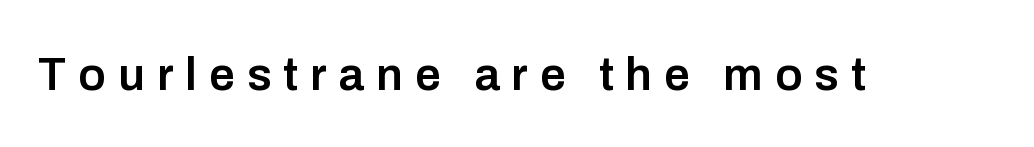
{"serif": "no", "italic": "no", "bold": "semi", "weight": "semibold", "width": "normal", "stroke_contrast": "low", "x_height": "medium", "monospaced": "no", "underline": "no", "letter_spacing": "wide", "letter_spacing_em": 0.26, "glyph_px": 46}
